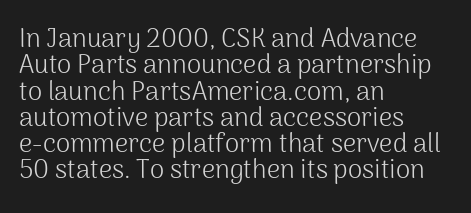
Q: Is the text bold? A: No.
Q: Is the text italic (slanted)? A: No, it is upright.
Q: Is the text underlined? A: No.
Q: How is the paragraph aligned? A: Left-aligned.
Q: Is the spacing between letters normal or unusually wide? A: Normal.
Q: Is the spacing between lines tight, normal or loose? A: Tight.
